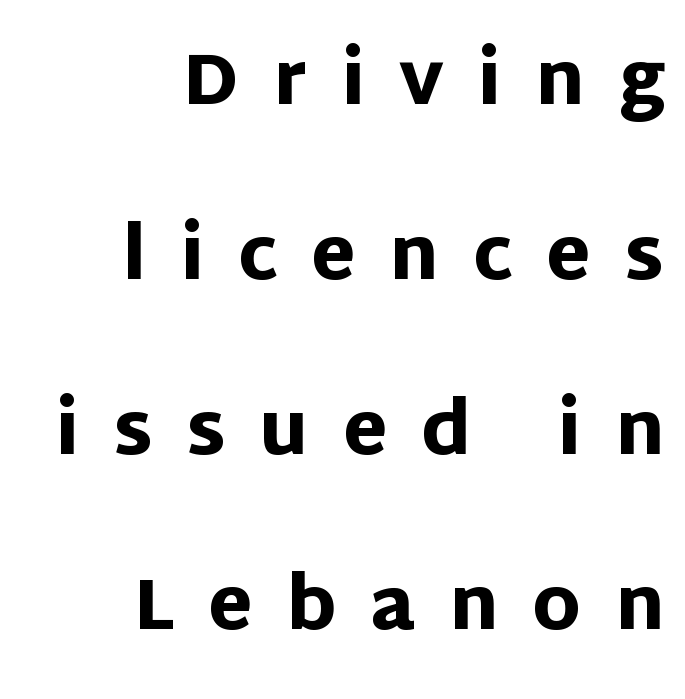
{"serif": "no", "italic": "no", "bold": "yes", "weight": "heavy", "width": "normal", "stroke_contrast": "low", "x_height": "large", "monospaced": "no", "underline": "no", "align": "right", "line_spacing": "loose", "line_spacing_ratio": 2.43, "letter_spacing": "wide", "letter_spacing_em": 0.47, "glyph_px": 72}
